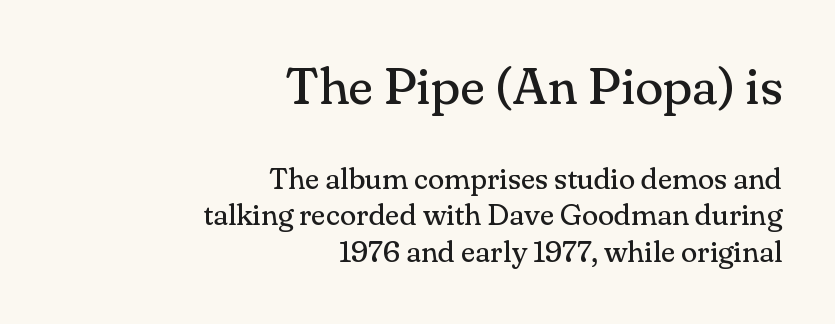
If you squint, the top block still reads clearly — it's the larger of the two. Weight: in the light-to-regular range. The lines are quadded right. Tracking here is standard; glyphs follow each other at the usual distance. Looks like regular typesetting: each glyph gets only the width it needs. Plain, unruled lines of type.
